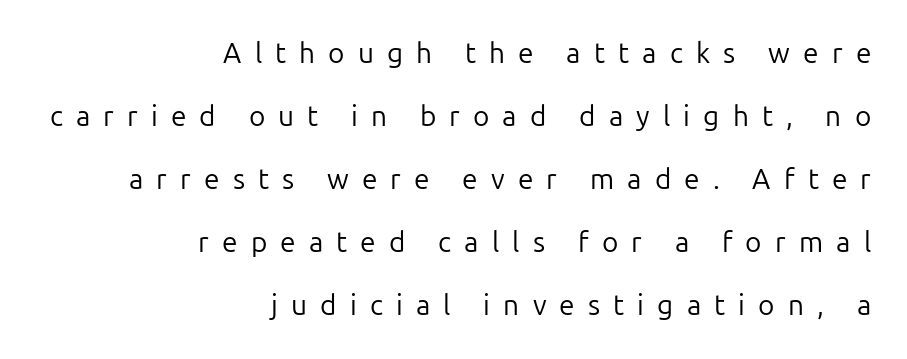
{"serif": "no", "italic": "no", "bold": "no", "weight": "regular", "width": "normal", "stroke_contrast": "low", "x_height": "medium", "monospaced": "no", "underline": "no", "align": "right", "line_spacing": "loose", "line_spacing_ratio": 2.25, "letter_spacing": "wide", "letter_spacing_em": 0.47, "glyph_px": 28}
